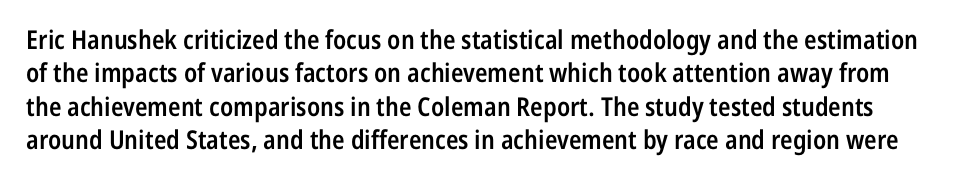
What weight is shown? A semibold, between regular and bold. Baseline-to-baseline distance is the conventional proportion of letter height. Unmarked baselines from the first word to the last. The horizontal fit of the characters is conventional and even. Italic: no, the glyphs are upright roman.
